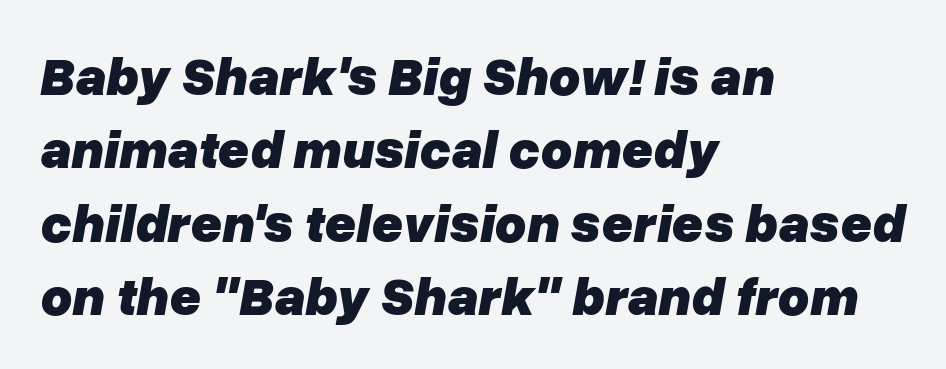
Q: Is the text bold? A: Yes.
Q: Is the text italic (slanted)? A: Yes, it leans right by about 10 degrees.
Q: Is the text underlined? A: No.
Q: How is the paragraph aligned? A: Left-aligned.
Q: Is the spacing between letters normal or unusually wide? A: Normal.
Q: Is the spacing between lines tight, normal or loose? A: Normal.
Q: Width (condensed, normal, or wide)? A: Normal.
Q: Stroke contrast? A: Low.
Q: x-height? A: Medium.
Q: Monospaced? A: No.
